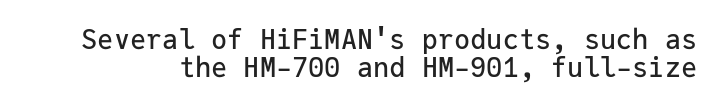
Q: Is the text italic (slanted)? A: No, it is upright.
Q: Is the text underlined? A: No.
Q: Is the spacing between letters normal or unusually wide? A: Normal.
Q: Is the spacing between lines tight, normal or loose? A: Tight.
